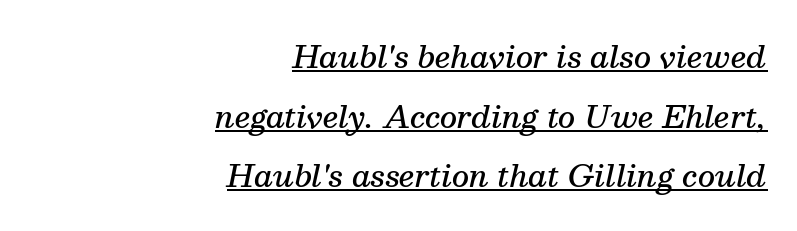
{"serif": "yes", "italic": "yes", "lean": "right", "slant_degrees": 13, "bold": "semi", "weight": "semibold", "width": "normal", "stroke_contrast": "medium", "x_height": "medium", "monospaced": "no", "underline": "yes", "align": "right", "line_spacing": "loose", "line_spacing_ratio": 1.99, "letter_spacing": "normal", "letter_spacing_em": 0.0, "glyph_px": 30}
